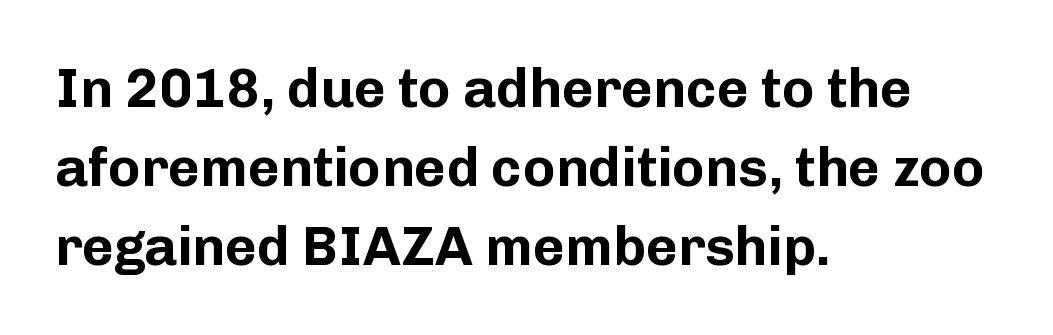
The image shows 55 px bold sans-serif type, upright; set left-aligned, normal line spacing (1.44x), normal letter spacing, not underlined; low stroke contrast and a medium x-height.
